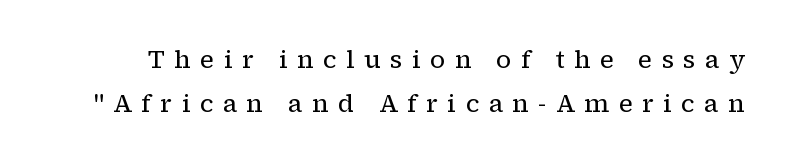
{"italic": "no", "bold": "no", "underline": "no", "line_spacing_ratio": 1.78, "letter_spacing": "wide", "letter_spacing_em": 0.37, "glyph_px": 25}
